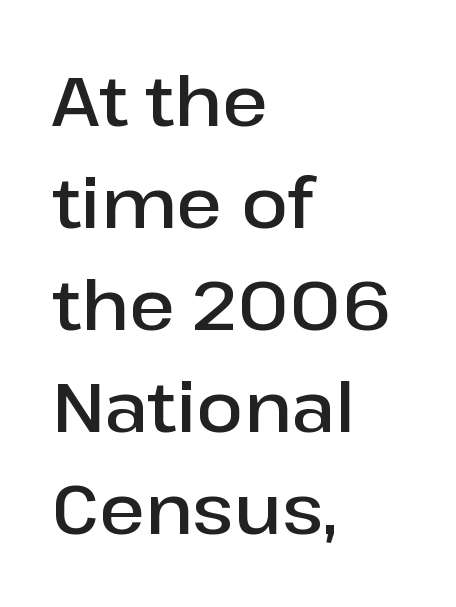
The image shows 69 px semibold sans-serif type, upright; set left-aligned, normal line spacing (1.48x), normal letter spacing, not underlined; low stroke contrast and a medium x-height.
